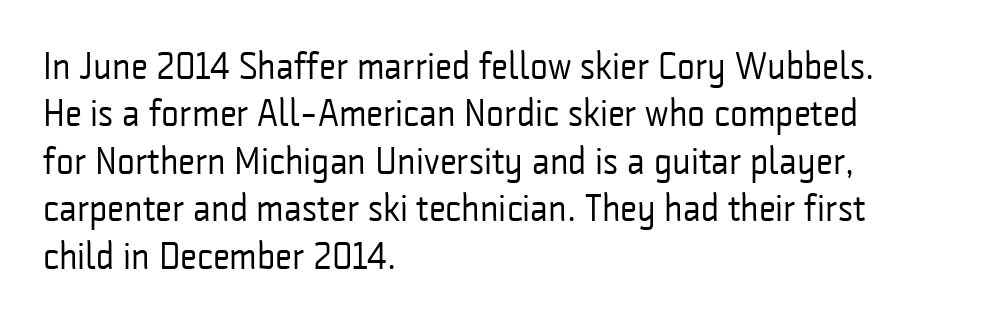
The image shows 38 px regular-weight, condensed sans-serif type, upright; set left-aligned, normal line spacing (1.25x), normal letter spacing, not underlined; low stroke contrast and a medium x-height.
